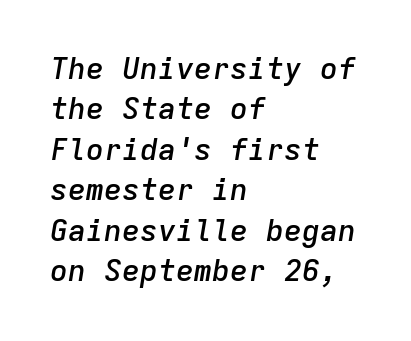
{"italic": "yes", "lean": "right", "slant_degrees": 9, "bold": "semi", "weight": "semibold", "width": "normal", "stroke_contrast": "low", "x_height": "medium", "monospaced": "yes", "underline": "no", "align": "left", "line_spacing": "normal", "line_spacing_ratio": 1.35, "letter_spacing": "normal", "letter_spacing_em": 0.0, "glyph_px": 30}
